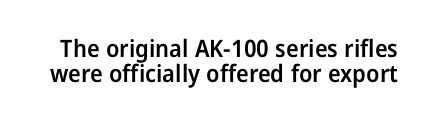
{"italic": "no", "bold": "semi", "underline": "no", "line_spacing": "tight", "line_spacing_ratio": 1.04, "letter_spacing": "normal", "letter_spacing_em": 0.0, "glyph_px": 24}
